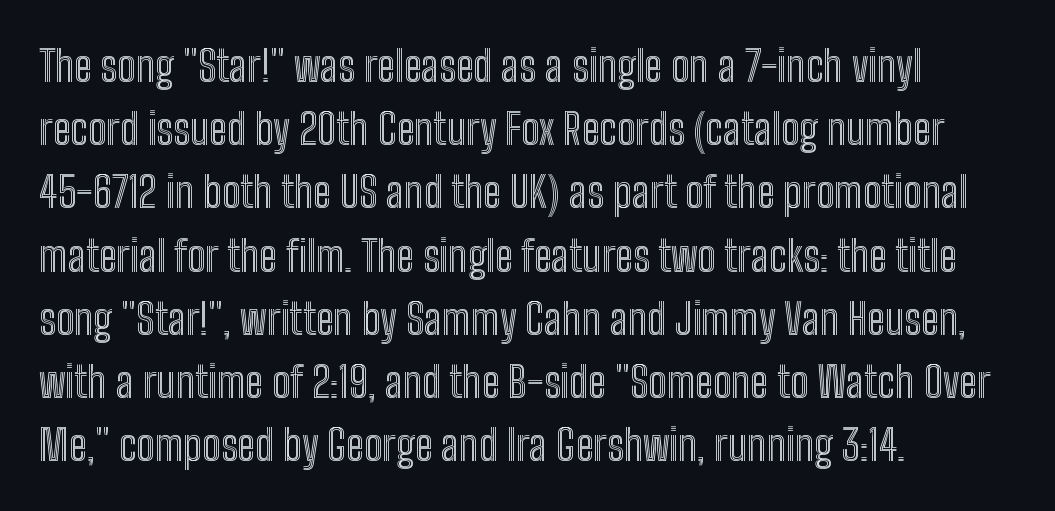
Q: Is the text italic (slanted)? A: No, it is upright.
Q: Is the text underlined? A: No.
Q: How is the paragraph aligned? A: Left-aligned.
Q: Is the spacing between letters normal or unusually wide? A: Normal.
Q: Is the spacing between lines tight, normal or loose? A: Normal.
Q: Width (condensed, normal, or wide)? A: Condensed.
Q: x-height? A: Medium.
Q: Monospaced? A: No.
